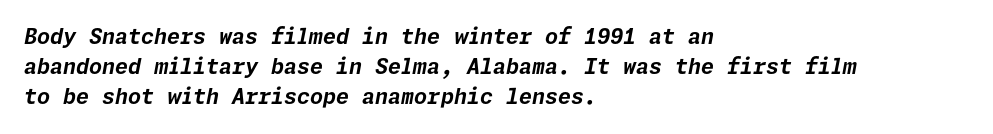
Slanted lettering throughout. Caption: standard tracking, unaltered. Normally led — the rows are evenly, conventionally spaced. The rendering uses a bold face; every stroke is thick and dark. Letters rest on an invisible, unmarked baseline.
